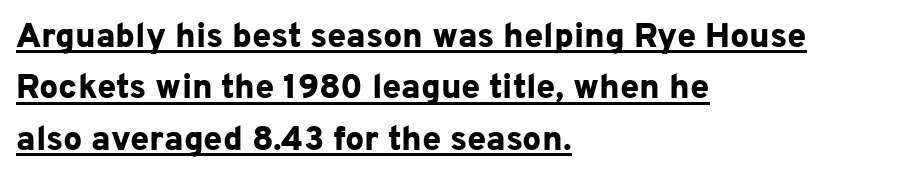
The image shows 34 px bold sans-serif type, upright; set left-aligned, normal line spacing (1.51x), normal letter spacing, underlined; low stroke contrast and a medium x-height.
